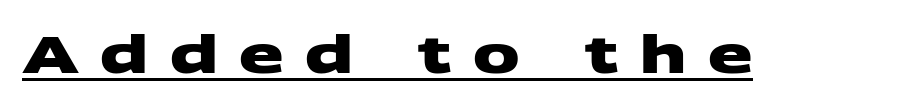
A full-strength bold gives these letters their thick strokes. Is the letter spacing exaggerated? Yes — the characters are pushed far apart. This sample has the flowing, uneven cadence of proportional lettering. You can see a thin bar hugging the bottom of the glyphs. No feet cap the strokes, marking this as sans-serif type.
